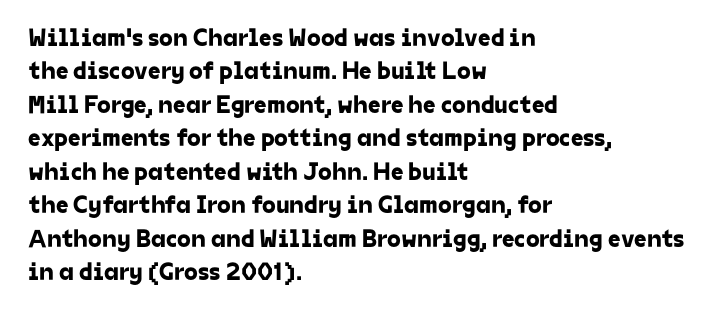
Line beginnings align vertically; line endings do not. Is the letter spacing exaggerated? No — it looks like the ordinary default. The designer left line spacing at the default. The string is rendered with underlining switched off.
